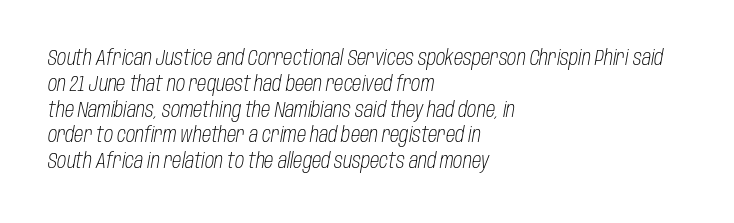
Q: Is the text bold? A: No.
Q: Is the text italic (slanted)? A: Yes, it leans right by about 10 degrees.
Q: Is the text underlined? A: No.
Q: How is the paragraph aligned? A: Left-aligned.
Q: Is the spacing between letters normal or unusually wide? A: Normal.
